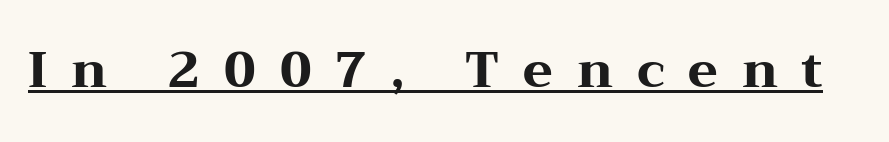
A typesetter would call this heavily tracked-out type. Is this a sans? No — the strokes have serifs. Looks like regular typesetting: each glyph gets only the width it needs. This is the regular roman posture of the typeface. Underline: present.
